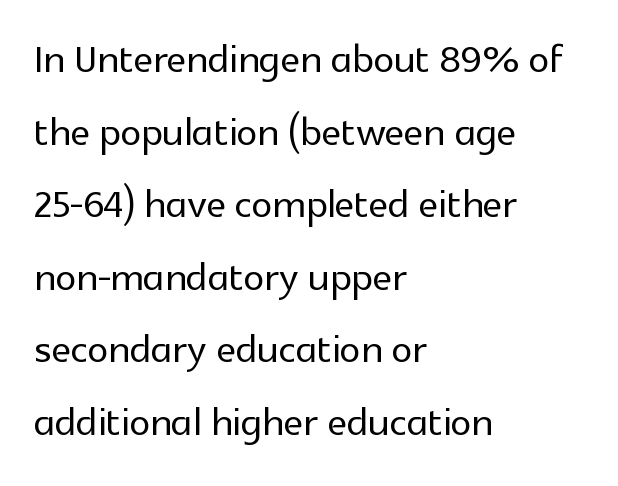
{"serif": "no", "italic": "no", "width": "normal", "x_height": "medium", "monospaced": "no", "underline": "no", "align": "left", "line_spacing": "normal", "line_spacing_ratio": 1.37, "letter_spacing": "normal", "letter_spacing_em": 0.0, "glyph_px": 53}
